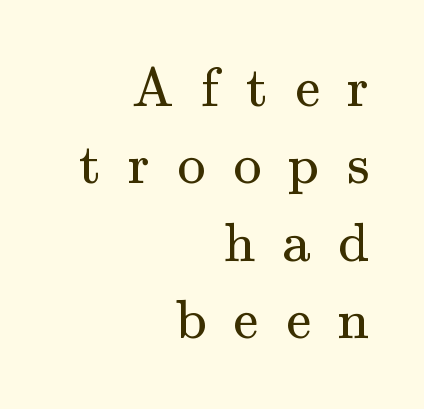
Q: Is the text bold? A: No.
Q: Is the text italic (slanted)? A: No, it is upright.
Q: Is the typeface a serif or a sans-serif typeface? A: Serif.
Q: Is the text underlined? A: No.
Q: How is the paragraph aligned? A: Right-aligned.
Q: Is the spacing between letters normal or unusually wide? A: Unusually wide.
Q: Is the spacing between lines tight, normal or loose? A: Normal.
Q: Width (condensed, normal, or wide)? A: Normal.
Q: Stroke contrast? A: Medium.
Q: x-height? A: Small.
Q: Monospaced? A: No.
